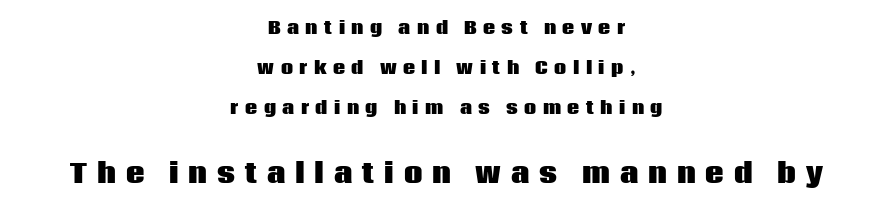
Glance below the letters and you will spot only blank space. The letters stand straight up with perfectly vertical stems. The letters are spread apart with noticeably loose tracking. Weight check: bold — yes, fully.
